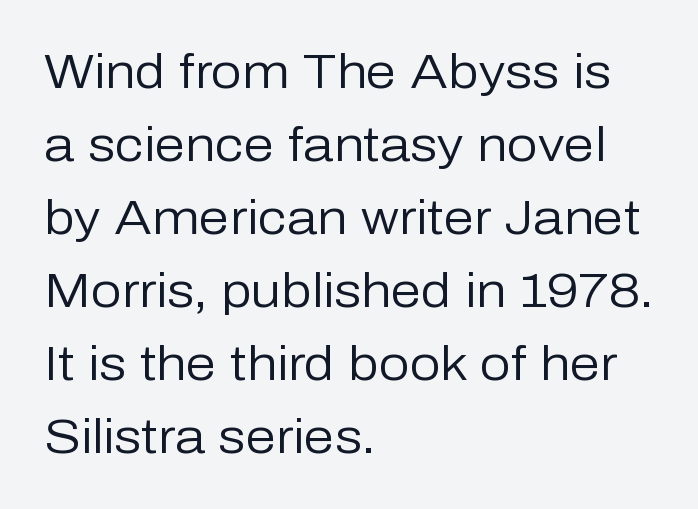
The font sits on the lighter half of the weight spectrum, regular included. The axis of the letterforms is exactly vertical. The letterforms sit shoulder to shoulder at normal distance. A classic flush-left, rag-right setting is used for this passage. Normally led — the rows are evenly, conventionally spaced. Letters rest on an invisible, unmarked baseline.
